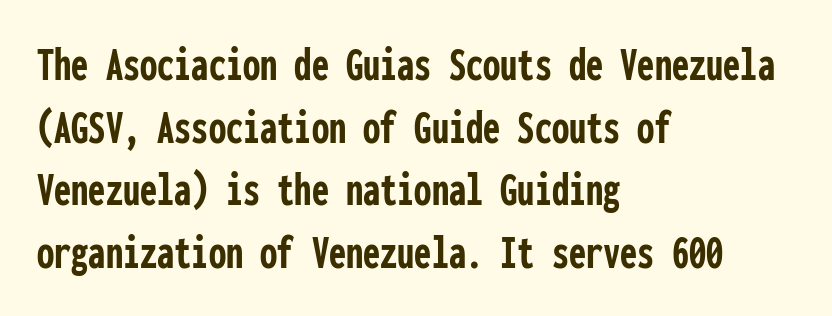
{"serif": "no", "italic": "no", "bold": "yes", "weight": "semibold", "width": "condensed", "stroke_contrast": "low", "x_height": "medium", "monospaced": "yes", "underline": "no", "align": "left", "line_spacing": "normal", "line_spacing_ratio": 1.28, "letter_spacing": "normal", "letter_spacing_em": 0.0, "glyph_px": 49}
